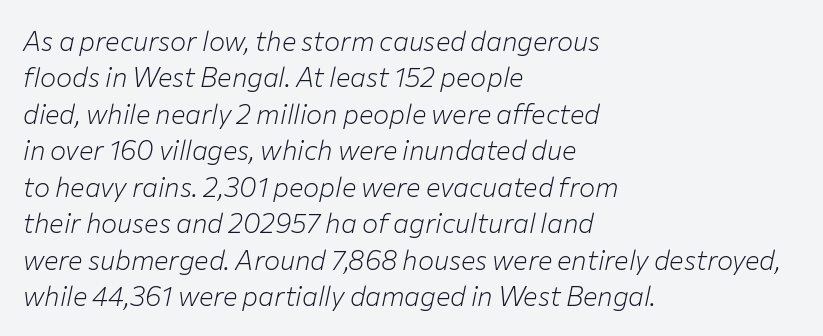
{"italic": "yes", "lean": "right", "slant_degrees": 12, "bold": "no", "underline": "no", "align": "left", "line_spacing": "normal", "line_spacing_ratio": 1.35, "letter_spacing": "normal", "letter_spacing_em": 0.0, "glyph_px": 27}
